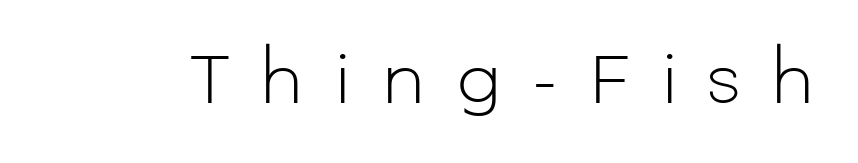
The image shows 67 px light sans-serif type, upright; set unusually wide letter spacing (+0.45 em), not underlined; low stroke contrast and a medium x-height.
